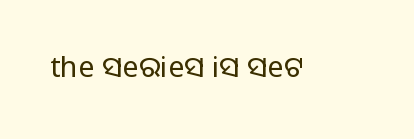
The lettering holds an erect, upright posture throughout. The characters are drawn with everyday or finer stroke widths. To sum up the face: it is a sans, with no serifs. These lines are rendered in a variable-pitch font.
